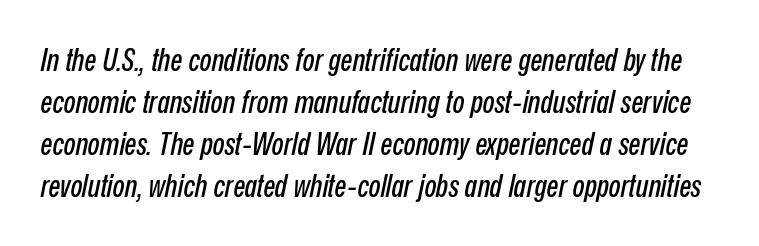
The image shows 31 px condensed type, italic (leaning right); set normal line spacing (1.35x), normal letter spacing, not underlined; low stroke contrast and a medium x-height.
